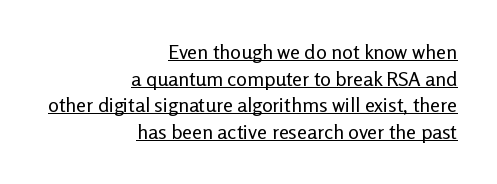
Nothing unusual about the tracking: characters are spaced as the font intends. No chunkiness to these letters — they're not bold. The paragraph shown leans on its right margin. A baseline rule has been typeset under these characters.
